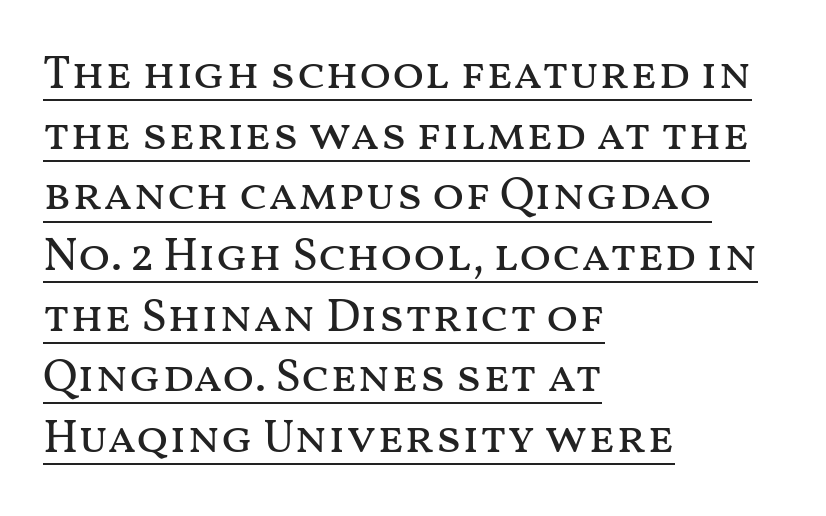
The specimen includes a rule beneath the text block's lines. Each line starts at the same left margin while the right side varies. A typesetter would call this proportional, since set widths differ per character. The passage shown has conventional tracking throughout.
